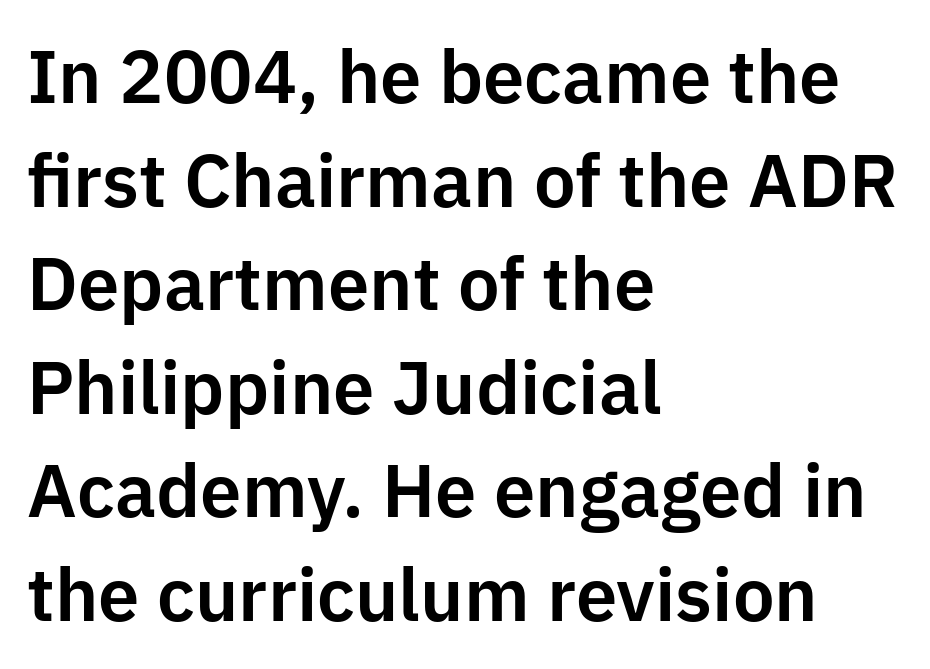
{"serif": "no", "italic": "no", "width": "normal", "stroke_contrast": "low", "x_height": "medium", "monospaced": "no", "underline": "no", "align": "left", "line_spacing": "normal", "line_spacing_ratio": 1.4, "letter_spacing": "normal", "letter_spacing_em": 0.0, "glyph_px": 74}
